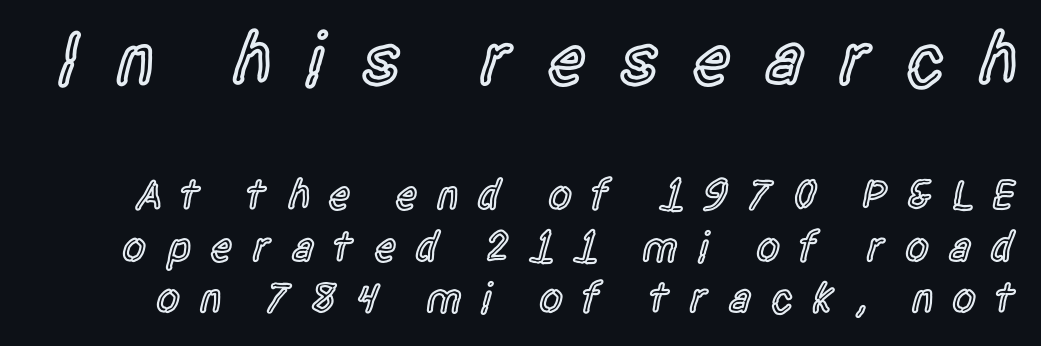
{"serif": "no", "bold": "semi", "weight": "semibold", "width": "condensed", "x_height": "large", "monospaced": "no", "underline": "no", "line_spacing_ratio": 1.2, "letter_spacing": "wide", "letter_spacing_em": 0.43, "larger_block": "first", "size_ratio": 1.74, "glyph_px": 75}
